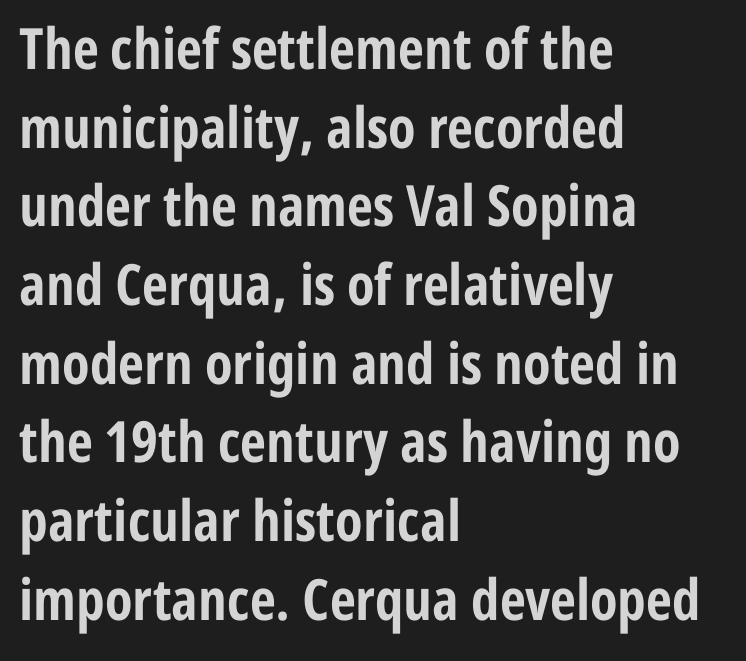
{"serif": "no", "italic": "no", "bold": "yes", "weight": "bold", "width": "condensed", "stroke_contrast": "low", "x_height": "medium", "monospaced": "no", "underline": "no", "align": "left", "line_spacing": "normal", "line_spacing_ratio": 1.38, "letter_spacing": "normal", "letter_spacing_em": 0.0, "glyph_px": 57}
